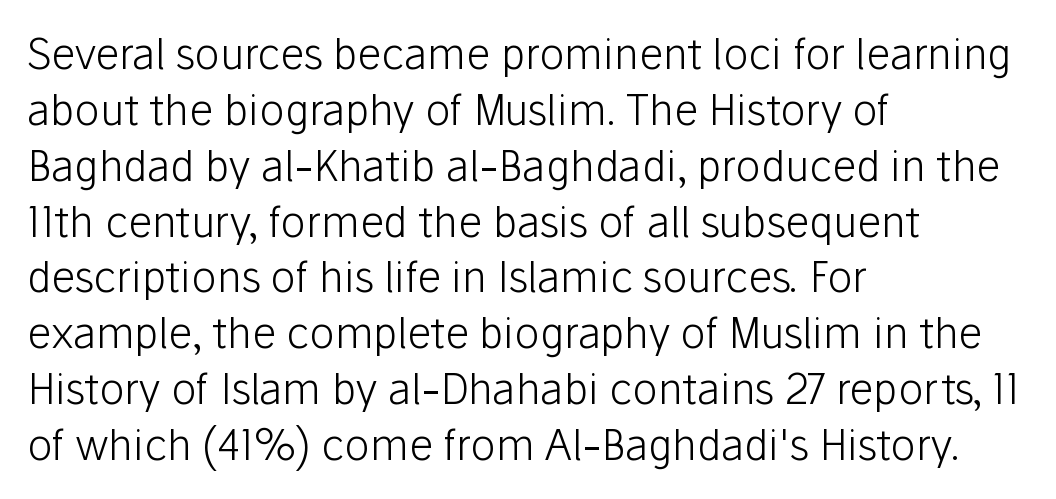
{"serif": "no", "italic": "no", "bold": "no", "weight": "light", "width": "normal", "stroke_contrast": "low", "x_height": "medium", "monospaced": "no", "underline": "no", "align": "left", "line_spacing": "normal", "line_spacing_ratio": 1.33, "letter_spacing": "normal", "letter_spacing_em": 0.0, "glyph_px": 42}
